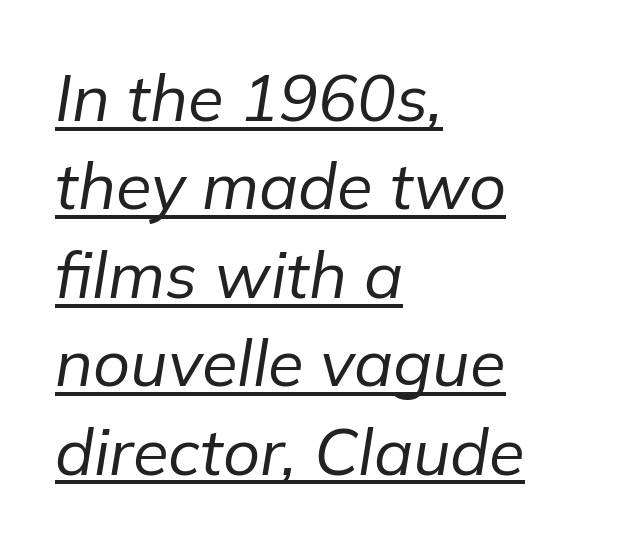
Q: Is the text bold? A: No.
Q: Is the text italic (slanted)? A: Yes, it leans right by about 9 degrees.
Q: Is the text underlined? A: Yes.
Q: How is the paragraph aligned? A: Left-aligned.
Q: Is the spacing between letters normal or unusually wide? A: Normal.
Q: Is the spacing between lines tight, normal or loose? A: Normal.
Q: Width (condensed, normal, or wide)? A: Normal.
Q: Stroke contrast? A: Low.
Q: x-height? A: Medium.
Q: Monospaced? A: No.
